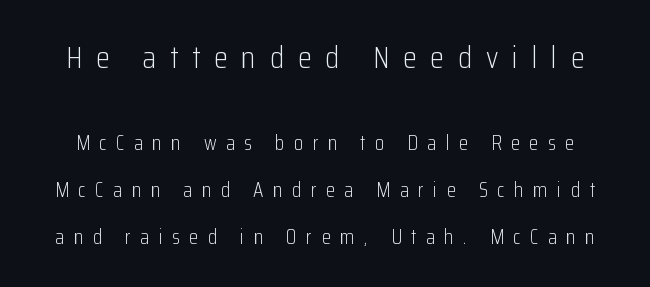
The image shows 31 px light, condensed sans-serif type, upright; set loose line spacing (2.24x), unusually wide letter spacing (+0.45 em), not underlined; the first (top) block is 1.48x larger; low stroke contrast and a medium x-height.
